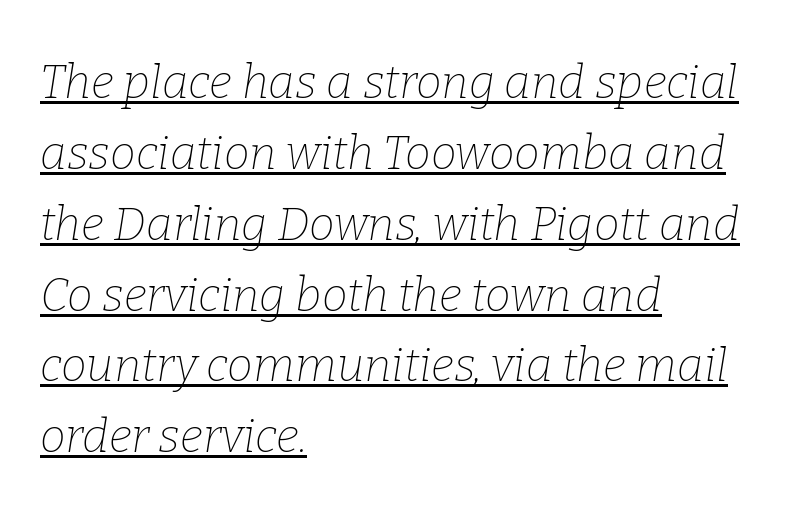
Q: Is the text bold? A: No.
Q: Is the text italic (slanted)? A: Yes, it leans right by about 9 degrees.
Q: Is the typeface a serif or a sans-serif typeface? A: Serif.
Q: Is the text underlined? A: Yes.
Q: How is the paragraph aligned? A: Left-aligned.
Q: Is the spacing between letters normal or unusually wide? A: Normal.
Q: Is the spacing between lines tight, normal or loose? A: Normal.
Q: Width (condensed, normal, or wide)? A: Normal.
Q: Stroke contrast? A: Low.
Q: x-height? A: Medium.
Q: Monospaced? A: No.
